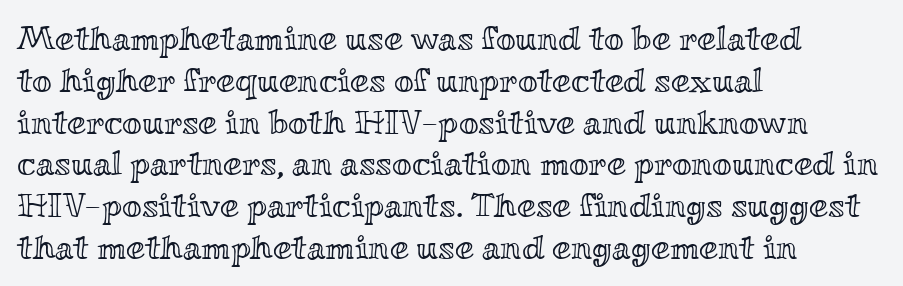
Q: Is the text italic (slanted)? A: No, it is upright.
Q: Is the text underlined? A: No.
Q: How is the paragraph aligned? A: Left-aligned.
Q: Is the spacing between letters normal or unusually wide? A: Normal.
Q: Width (condensed, normal, or wide)? A: Wide.
Q: x-height? A: Small.
Q: Monospaced? A: No.
